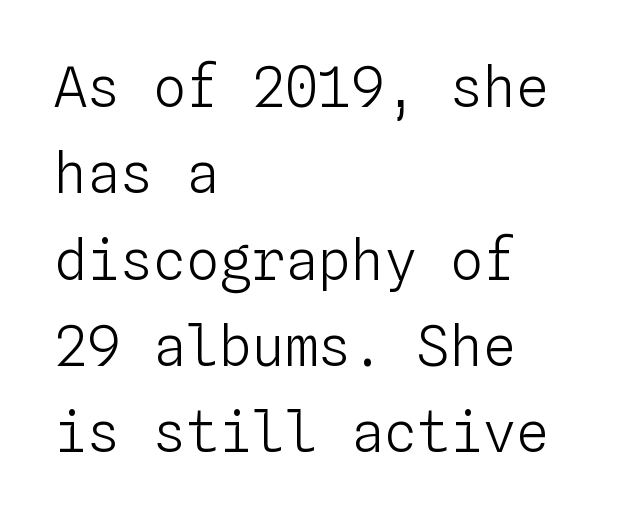
You could count columns in this text — the font is strictly monospaced. Characters remain perfectly vertical along every line. Each row of text sits above clean, open space. Heft: none added — not bold. Line spacing here is normal.
